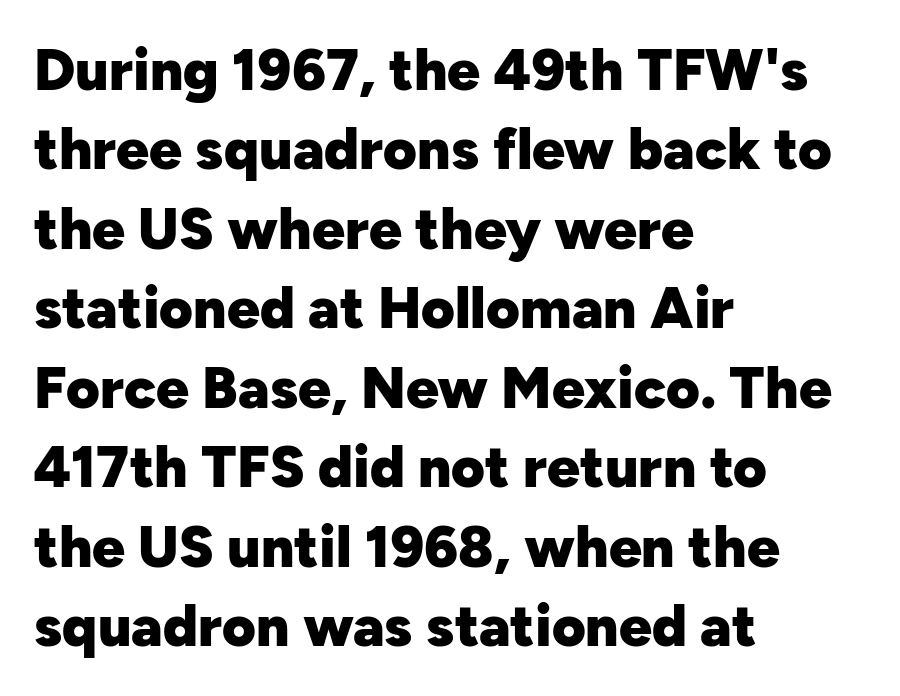
This sample keeps an unexceptional amount of space between lines. Students, note that the glyphs here touch the page at normal intervals. Style check: upright. The rendering uses natural spacing where letterforms have individual widths. As a designer I'd log this as weight 700, bold.
